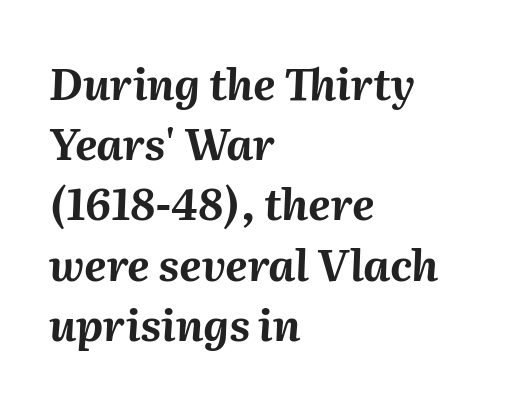
This rendering features lettering with no underline. Reading down the block, your eye returns to a fixed left position each line. Each letter keeps its own natural width here, so spacing adapts to shape. Tracking here is standard; glyphs follow each other at the usual distance. The space between consecutive lines is moderate. Weight check: bold — yes, fully.
